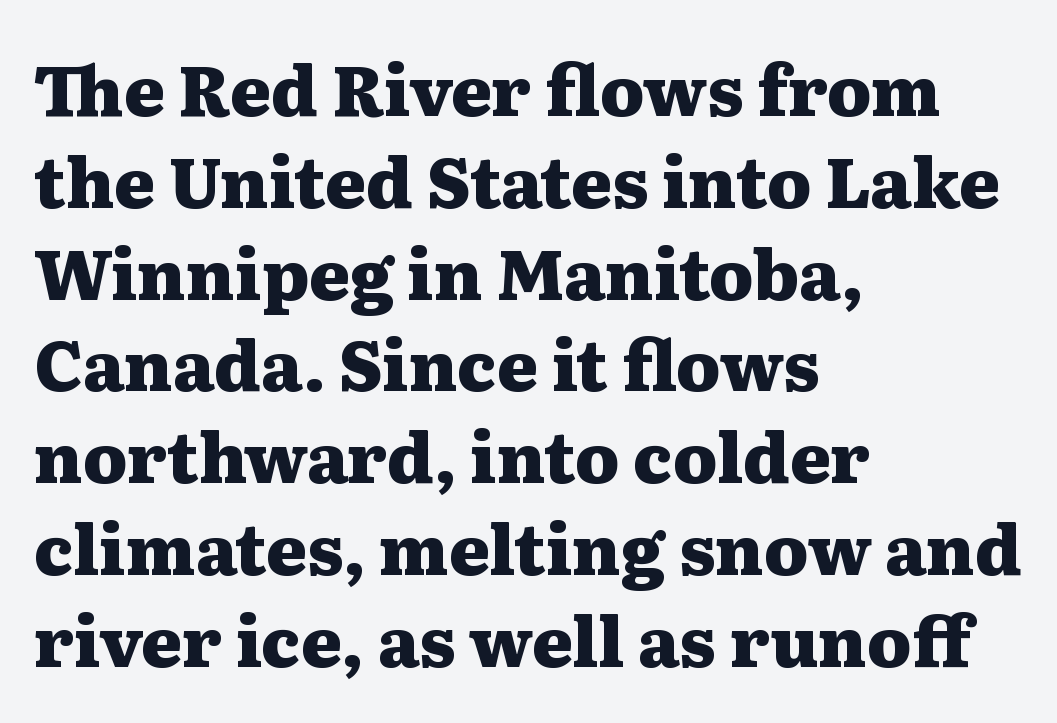
Q: Is the text bold? A: Yes.
Q: Is the text italic (slanted)? A: No, it is upright.
Q: Is the typeface a serif or a sans-serif typeface? A: Serif.
Q: Is the text underlined? A: No.
Q: How is the paragraph aligned? A: Left-aligned.
Q: Is the spacing between letters normal or unusually wide? A: Normal.
Q: Is the spacing between lines tight, normal or loose? A: Normal.
Q: Width (condensed, normal, or wide)? A: Wide.
Q: Stroke contrast? A: Medium.
Q: x-height? A: Medium.
Q: Monospaced? A: No.
